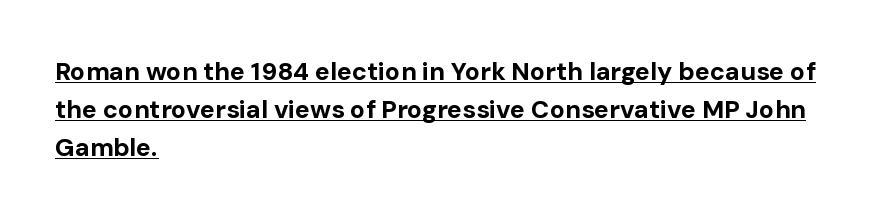
The image shows 25 px bold type, upright; set left-aligned, normal line spacing (1.52x), normal letter spacing, underlined.
